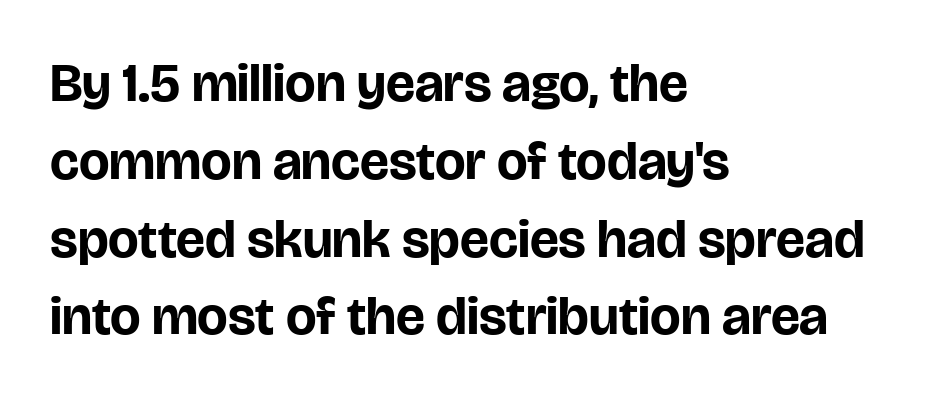
Interline gaps are of average width in this sample. These lines keep a tight, regular rhythm from letter to letter. The sample has been set heavy, in full bold. A typesetter would call this proportional, since set widths differ per character. One-word summary of the alignment: left.
